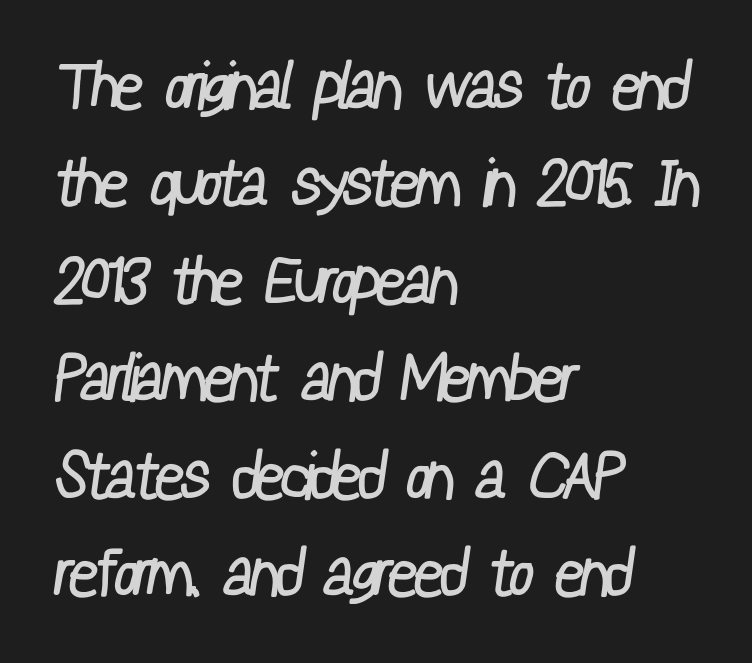
{"serif": "no", "bold": "no", "weight": "regular", "width": "condensed", "stroke_contrast": "low", "x_height": "medium", "monospaced": "no", "underline": "no", "align": "left", "line_spacing": "normal", "line_spacing_ratio": 1.5, "letter_spacing": "normal", "letter_spacing_em": 0.0, "glyph_px": 65}
